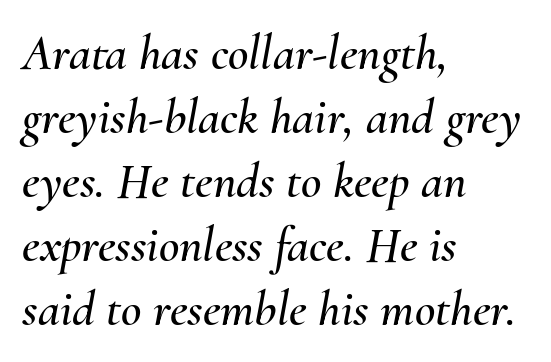
The gap between lines stays unmarked. The space between consecutive lines is moderate. The face used here is proportionally spaced, like ordinary book or web type. This rendering uses left alignment, leaving the right contour irregular. Is the type slanted? Yes — the strokes lean at a clear angle.
